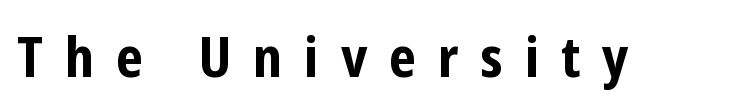
Serif or sans? Sans — the stroke terminals are bare. Any mark beneath the type? The region is blank. This sample uses an upright cut, with every glyph sitting square on the baseline. Emphasis by weight is at full strength: bold. The letters are spread apart with noticeably loose tracking.
